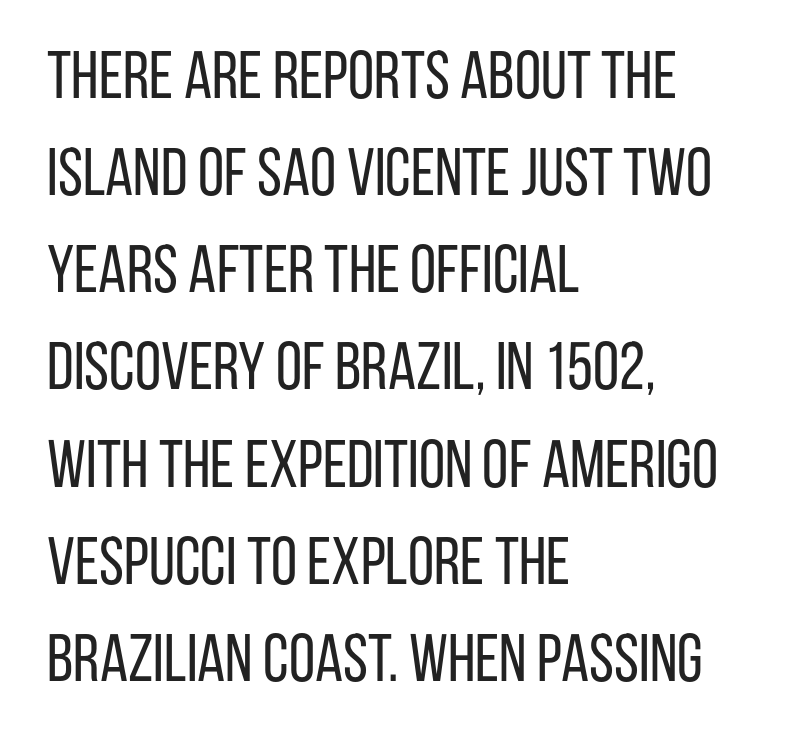
The image shows 67 px regular-weight, condensed sans-serif type, upright; set left-aligned, normal line spacing (1.45x), normal letter spacing, not underlined; low stroke contrast and a large x-height.
